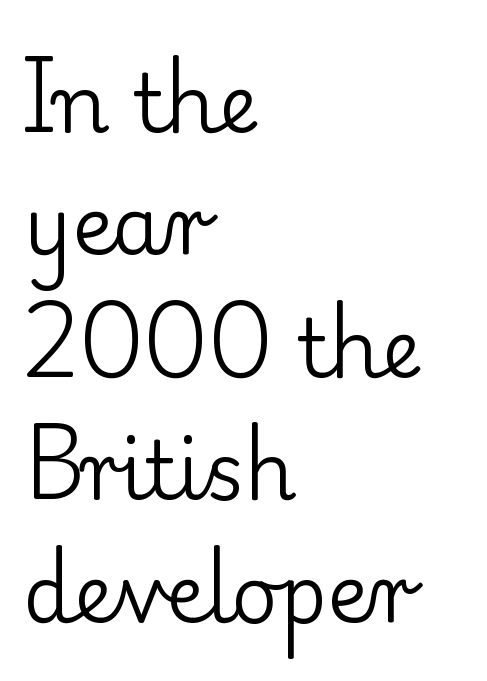
{"serif": "yes", "italic": "no", "bold": "no", "weight": "regular", "width": "normal", "stroke_contrast": "low", "x_height": "small", "monospaced": "no", "underline": "no", "align": "left", "line_spacing": "normal", "line_spacing_ratio": 1.53, "letter_spacing": "normal", "letter_spacing_em": 0.0, "glyph_px": 80}
